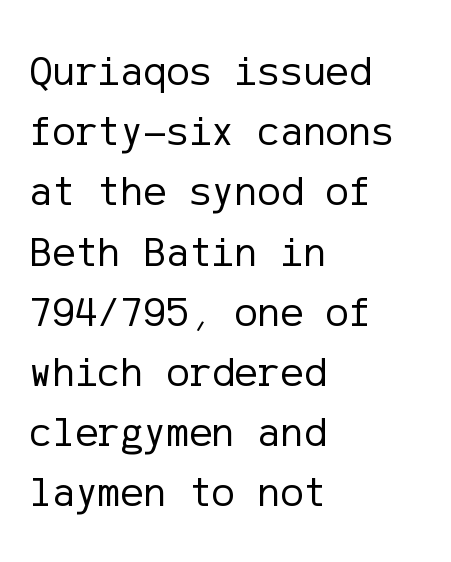
Q: Is the text bold? A: No.
Q: Is the text italic (slanted)? A: No, it is upright.
Q: Is the typeface a serif or a sans-serif typeface? A: Sans-serif.
Q: Is the text underlined? A: No.
Q: How is the paragraph aligned? A: Left-aligned.
Q: Is the spacing between letters normal or unusually wide? A: Normal.
Q: Is the spacing between lines tight, normal or loose? A: Normal.
Q: Width (condensed, normal, or wide)? A: Normal.
Q: Stroke contrast? A: Low.
Q: x-height? A: Medium.
